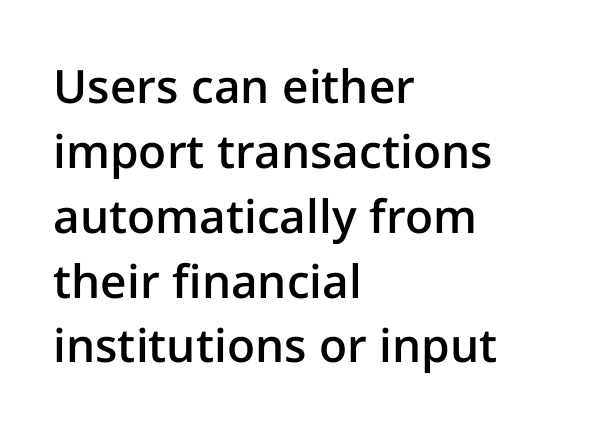
Q: Is the text bold? A: Semi-bold.
Q: Is the text italic (slanted)? A: No, it is upright.
Q: Is the typeface a serif or a sans-serif typeface? A: Sans-serif.
Q: Is the text underlined? A: No.
Q: How is the paragraph aligned? A: Left-aligned.
Q: Is the spacing between letters normal or unusually wide? A: Normal.
Q: Is the spacing between lines tight, normal or loose? A: Normal.
Q: Width (condensed, normal, or wide)? A: Normal.
Q: Stroke contrast? A: Low.
Q: x-height? A: Medium.
Q: Monospaced? A: No.
